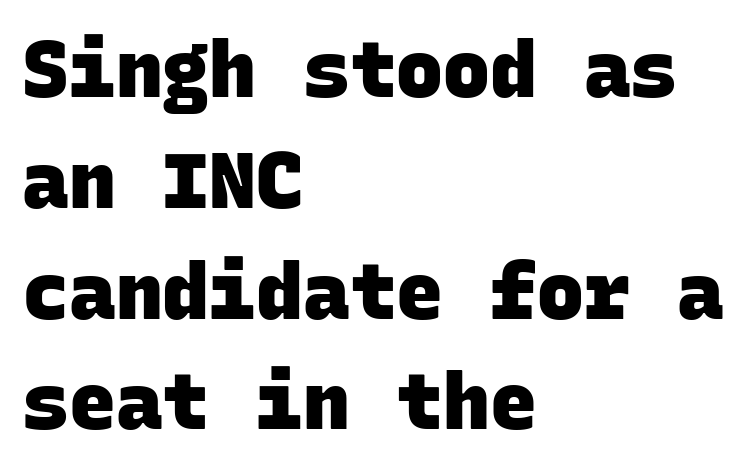
Q: Is the text bold? A: Yes.
Q: Is the typeface a serif or a sans-serif typeface? A: Sans-serif.
Q: Is the text underlined? A: No.
Q: How is the paragraph aligned? A: Left-aligned.
Q: Is the spacing between letters normal or unusually wide? A: Normal.
Q: Is the spacing between lines tight, normal or loose? A: Normal.
Q: Width (condensed, normal, or wide)? A: Normal.
Q: Stroke contrast? A: Low.
Q: x-height? A: Large.
Q: Monospaced? A: Yes.
